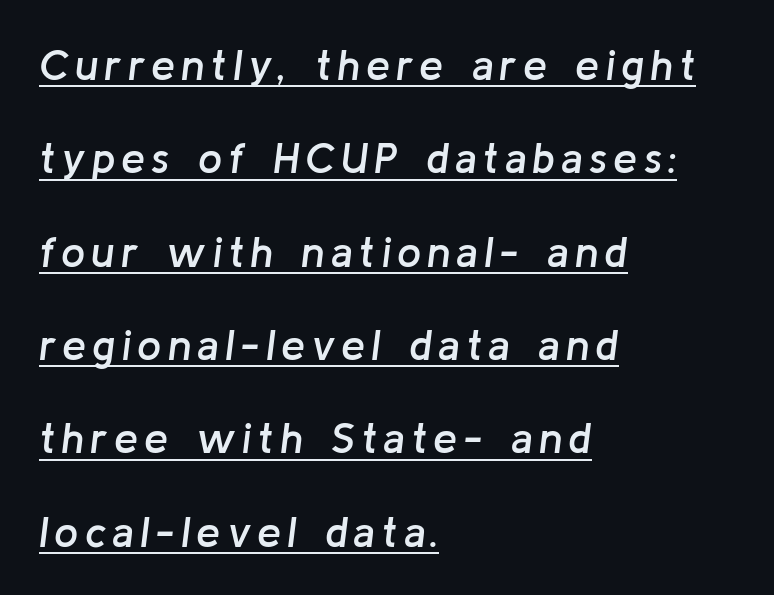
The image shows 43 px semibold type, italic (leaning right); set left-aligned, loose line spacing (2.17x), underlined; low stroke contrast and a medium x-height.
